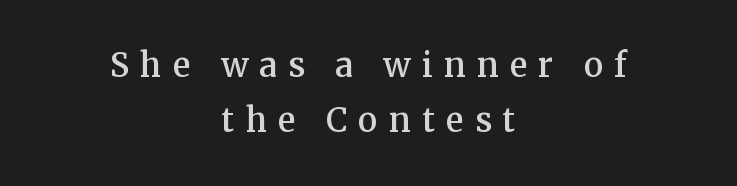
{"serif": "yes", "italic": "no", "width": "normal", "stroke_contrast": "medium", "x_height": "medium", "monospaced": "no", "underline": "no", "align": "center", "line_spacing": "normal", "line_spacing_ratio": 1.26, "letter_spacing": "wide", "letter_spacing_em": 0.25, "glyph_px": 44}
